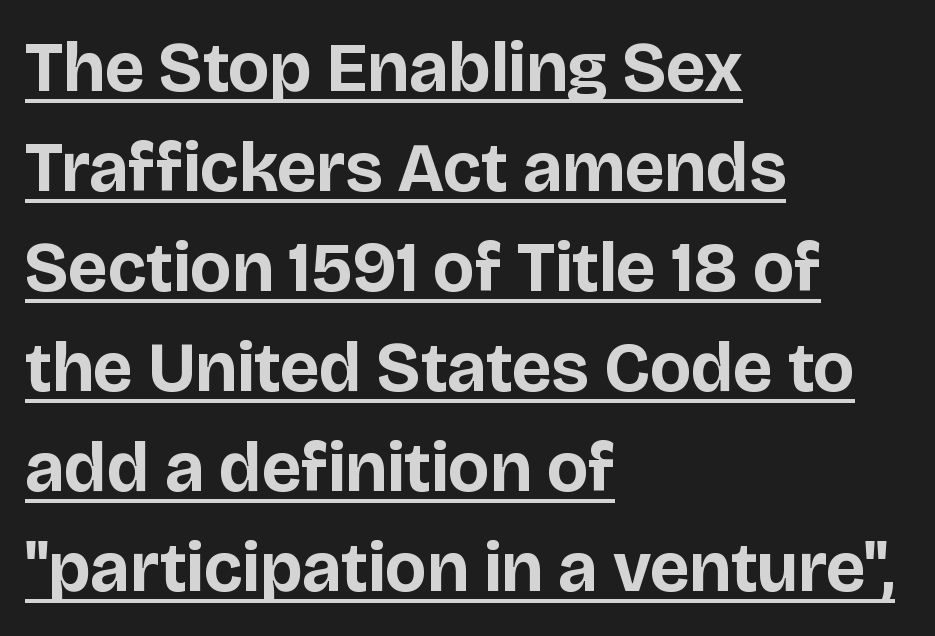
The image shows 70 px bold sans-serif type, upright; set left-aligned, normal line spacing (1.43x), normal letter spacing, underlined; low stroke contrast and a large x-height.
